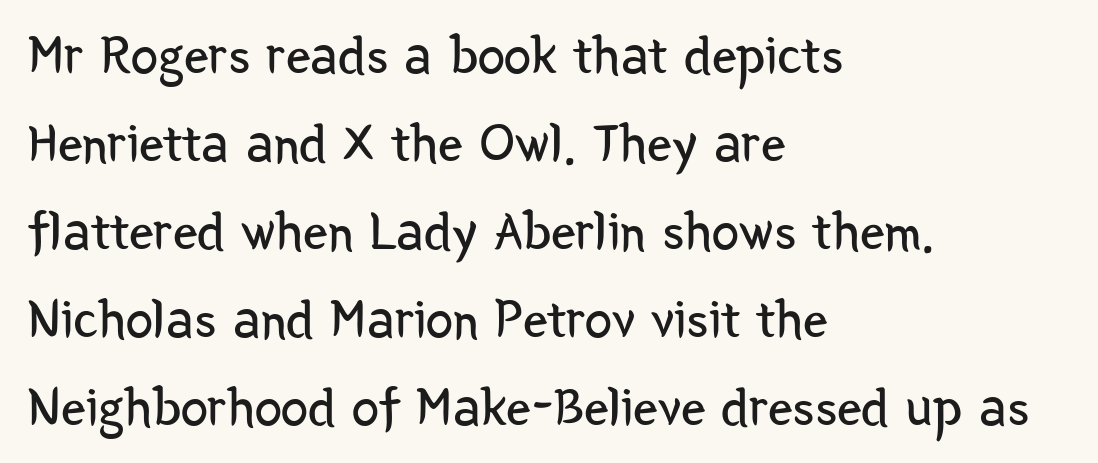
Quick note: interline space is typical. Upright lettering throughout. The strip under each line holds only bare page. Grotesque or geometric, the face here clearly has no serifs. This rendering uses left alignment, leaving the right contour irregular.
